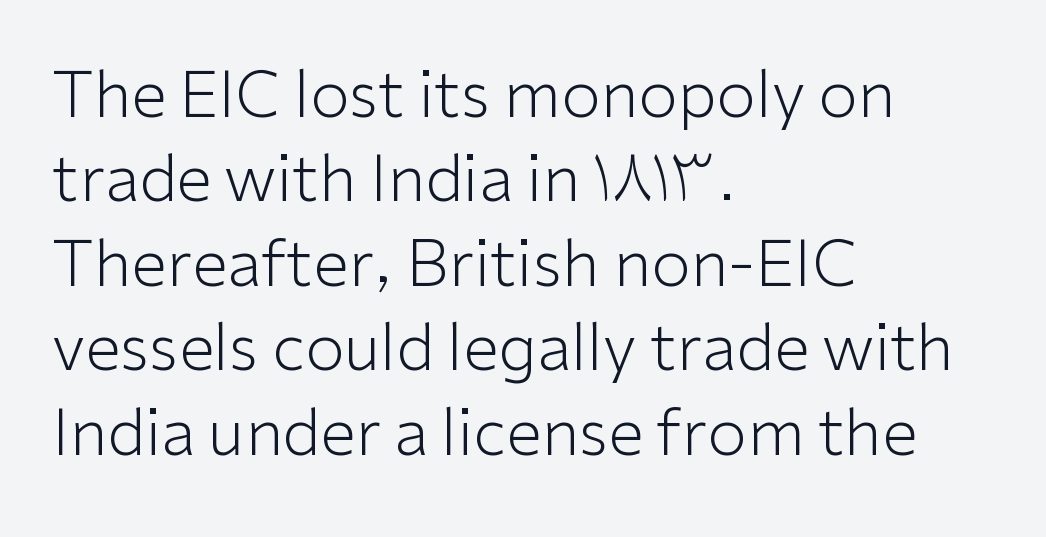
{"serif": "no", "italic": "no", "bold": "no", "weight": "light", "width": "normal", "stroke_contrast": "low", "x_height": "medium", "monospaced": "no", "underline": "no", "align": "left", "line_spacing": "normal", "line_spacing_ratio": 1.32, "letter_spacing": "normal", "letter_spacing_em": 0.0, "glyph_px": 64}
